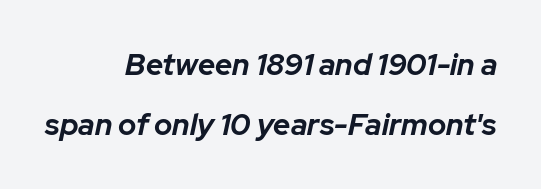
Q: Is the text bold? A: Yes.
Q: Is the text italic (slanted)? A: Yes, it leans right by about 12 degrees.
Q: Is the text underlined? A: No.
Q: How is the paragraph aligned? A: Right-aligned.
Q: Is the spacing between letters normal or unusually wide? A: Normal.
Q: Is the spacing between lines tight, normal or loose? A: Loose.
Q: Width (condensed, normal, or wide)? A: Normal.
Q: Stroke contrast? A: Low.
Q: x-height? A: Medium.
Q: Monospaced? A: No.
